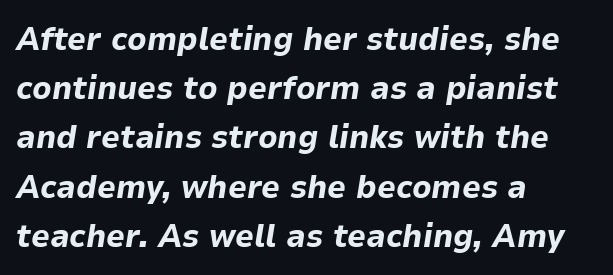
The image shows 33 px bold type, italic (leaning right); set left-aligned, normal line spacing (1.49x), normal letter spacing, not underlined; low stroke contrast and a medium x-height.
